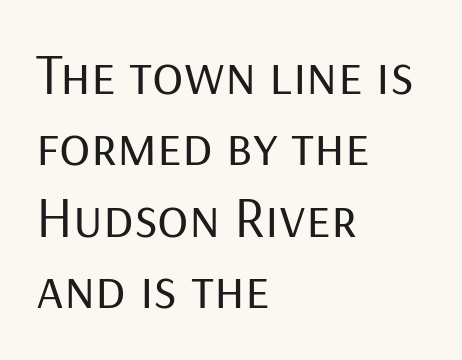
The image shows 58 px regular-weight sans-serif type, upright; set left-aligned, line spacing 1.23x, normal letter spacing, not underlined; low stroke contrast and a medium x-height.
